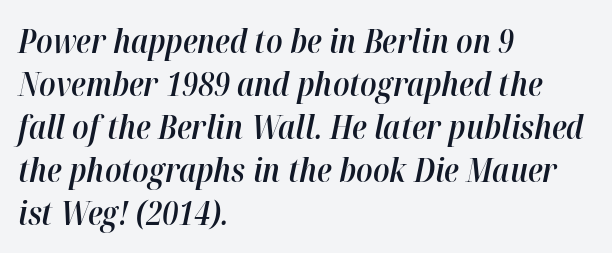
{"italic": "yes", "lean": "right", "slant_degrees": 12, "bold": "semi", "weight": "semibold", "width": "normal", "stroke_contrast": "high", "x_height": "medium", "monospaced": "no", "underline": "no", "align": "left", "line_spacing": "normal", "line_spacing_ratio": 1.34, "letter_spacing": "normal", "letter_spacing_em": 0.0, "glyph_px": 32}
